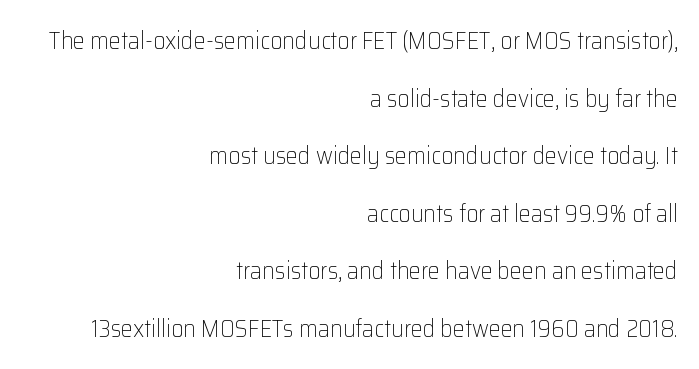
Honestly, there is no underline to notice here at all. A typesetter would mark this as roman, not italic. Honestly, the rows look like they've been pulled way apart. In CSS terms this would be text-align: right. The passage shown is not bold in any degree.
